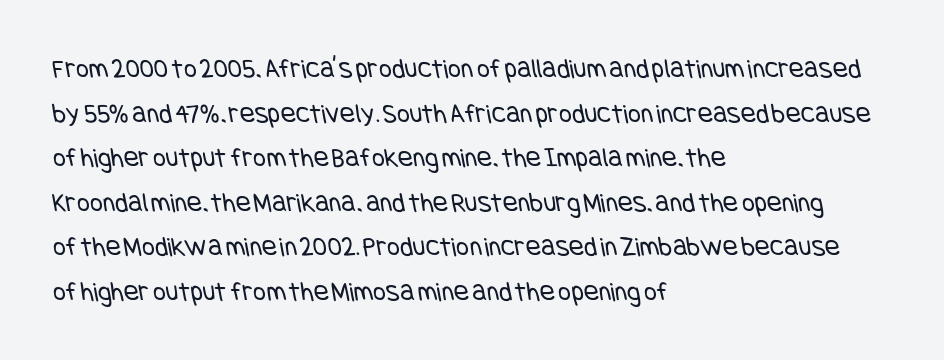
{"serif": "no", "bold": "no", "weight": "regular", "width": "condensed", "stroke_contrast": "low", "x_height": "large", "underline": "no", "align": "left", "line_spacing": "normal", "line_spacing_ratio": 1.59, "letter_spacing": "normal", "letter_spacing_em": 0.0, "glyph_px": 28}
